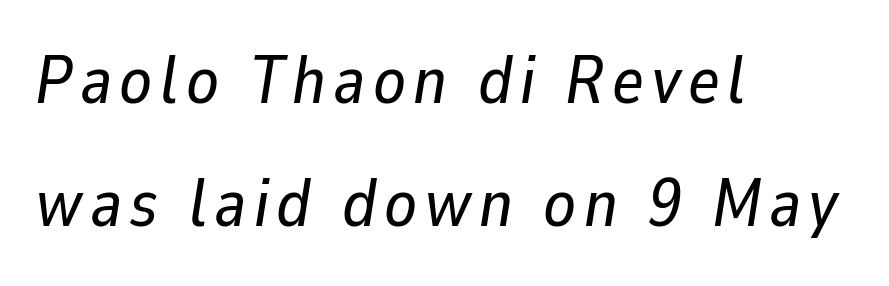
The image shows 67 px text type, italic (leaning right); set left-aligned, line spacing 1.84x, not underlined; low stroke contrast and a medium x-height.
